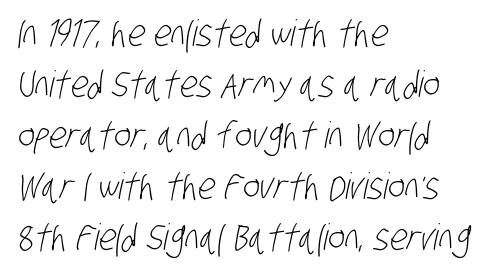
{"serif": "no", "bold": "no", "weight": "light", "width": "condensed", "stroke_contrast": "low", "x_height": "large", "monospaced": "no", "underline": "no", "align": "left", "line_spacing": "normal", "line_spacing_ratio": 1.42, "letter_spacing": "normal", "letter_spacing_em": 0.0, "glyph_px": 36}
